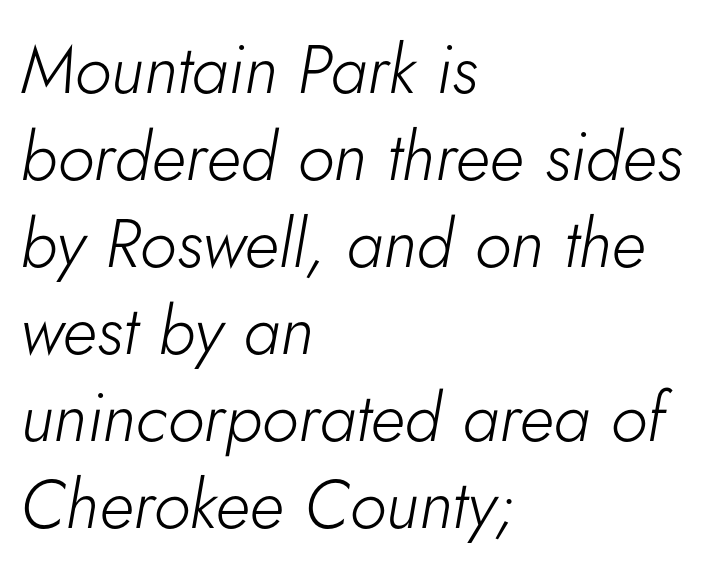
Q: Is the text bold? A: No.
Q: Is the text italic (slanted)? A: Yes, it leans right by about 5 degrees.
Q: Is the text underlined? A: No.
Q: How is the paragraph aligned? A: Left-aligned.
Q: Is the spacing between letters normal or unusually wide? A: Normal.
Q: Is the spacing between lines tight, normal or loose? A: Normal.
Q: Width (condensed, normal, or wide)? A: Normal.
Q: Stroke contrast? A: Low.
Q: x-height? A: Small.
Q: Monospaced? A: No.
